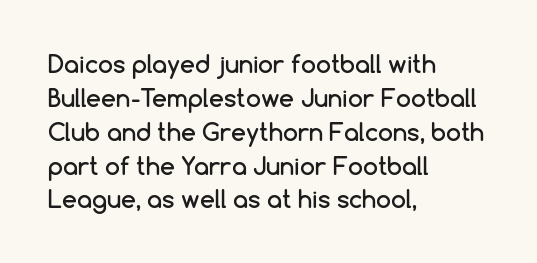
Here the glyphs are tracked normally, forming tight word shapes. A typesetter would call this leading conventional body-copy spacing. Descenders hang freely into open space. Typeset ragged right — the left edge is the straight one. Posture: upright roman.
